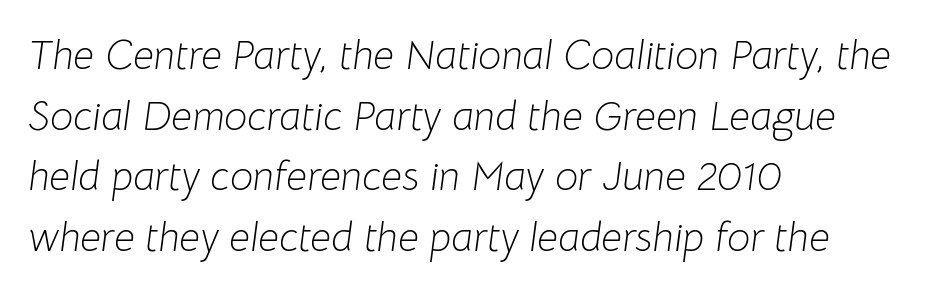
{"italic": "yes", "lean": "right", "slant_degrees": 8, "bold": "no", "weight": "light", "width": "normal", "stroke_contrast": "low", "x_height": "medium", "monospaced": "no", "underline": "no", "align": "left", "line_spacing": "normal", "line_spacing_ratio": 1.48, "letter_spacing": "normal", "letter_spacing_em": 0.0, "glyph_px": 41}
